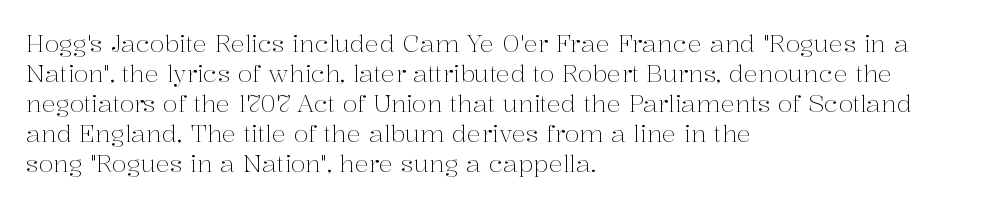
Honestly, there is no underline to notice here at all. The font's upright variant was chosen for this text. Horizontally, the lines are justified to the leading edge only. Bold? No — there's no thickening of the strokes.
